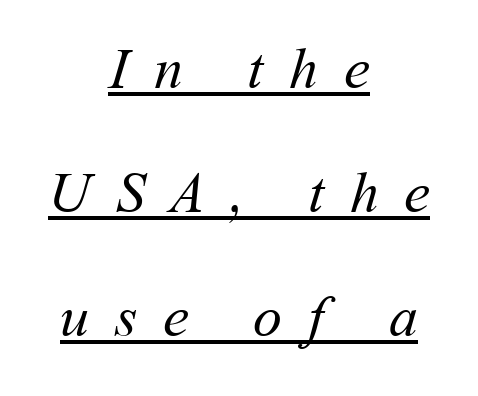
Q: Is the text bold? A: No.
Q: Is the text underlined? A: Yes.
Q: How is the paragraph aligned? A: Centered.
Q: Is the spacing between letters normal or unusually wide? A: Unusually wide.
Q: Is the spacing between lines tight, normal or loose? A: Loose.
Q: Width (condensed, normal, or wide)? A: Normal.
Q: Stroke contrast? A: Medium.
Q: x-height? A: Medium.
Q: Monospaced? A: No.
